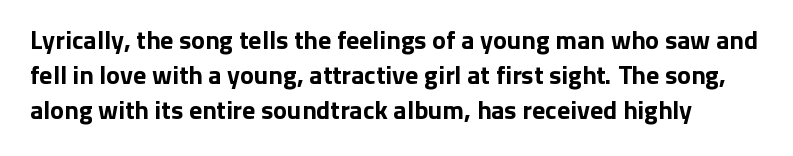
Q: Is the text bold? A: Yes.
Q: Is the text italic (slanted)? A: No, it is upright.
Q: Is the text underlined? A: No.
Q: Is the spacing between letters normal or unusually wide? A: Normal.
Q: Is the spacing between lines tight, normal or loose? A: Normal.
